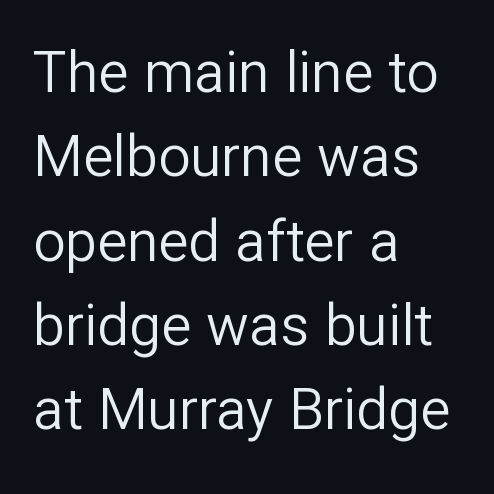
{"serif": "no", "italic": "no", "bold": "no", "weight": "regular", "width": "normal", "stroke_contrast": "low", "x_height": "medium", "monospaced": "no", "underline": "no", "align": "left", "line_spacing": "normal", "line_spacing_ratio": 1.48, "letter_spacing": "normal", "letter_spacing_em": 0.0, "glyph_px": 57}
